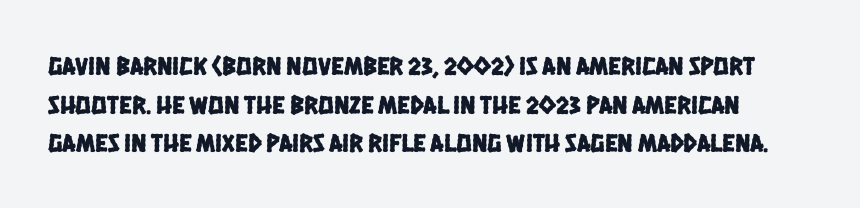
Leading matches the norm, producing a regular column. Beneath every word, the page is bare. These lines keep a tight, regular rhythm from letter to letter.
